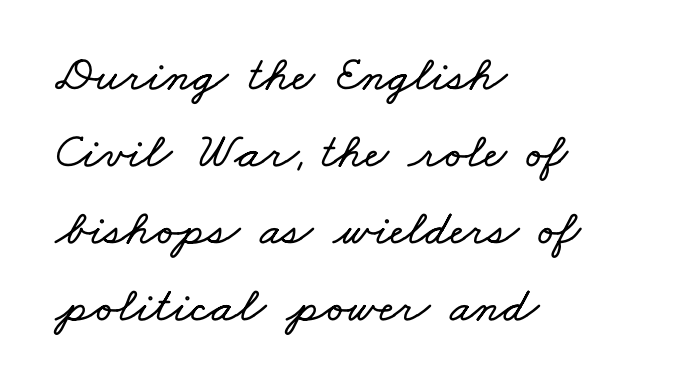
Q: Is the text underlined? A: No.
Q: How is the paragraph aligned? A: Left-aligned.
Q: Is the spacing between letters normal or unusually wide? A: Normal.
Q: Is the spacing between lines tight, normal or loose? A: Normal.
Q: Width (condensed, normal, or wide)? A: Wide.
Q: Stroke contrast? A: Low.
Q: x-height? A: Small.
Q: Monospaced? A: No.
